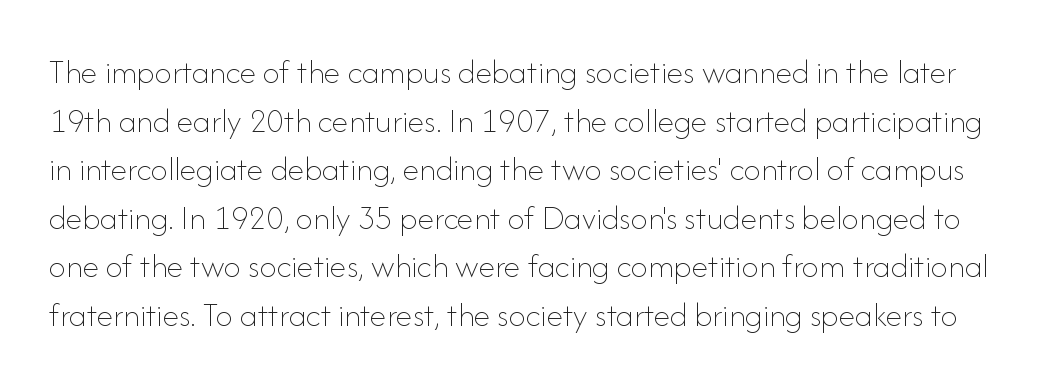
The image shows 34 px thin type, upright; set normal line spacing (1.43x), normal letter spacing, not underlined; low stroke contrast and a small x-height.
